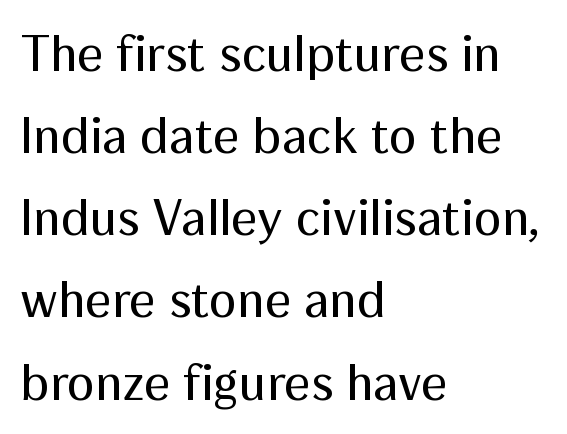
Horizontally, the lines are justified to the leading edge only. The lines sit at an ordinary, default distance from one another. Nothing heavy about these letters — not bold at all. The space directly below the letters is spotless. Looks like regular typesetting: each glyph gets only the width it needs.
